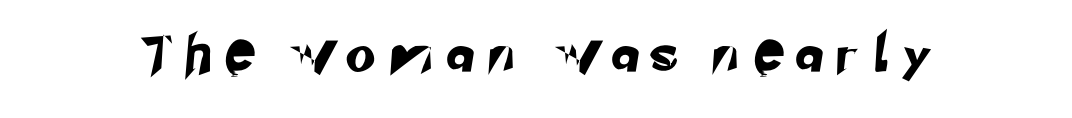
The image shows 37 px sans-serif type; set unusually wide letter spacing (+0.48 em), not underlined; low stroke contrast and a small x-height.
